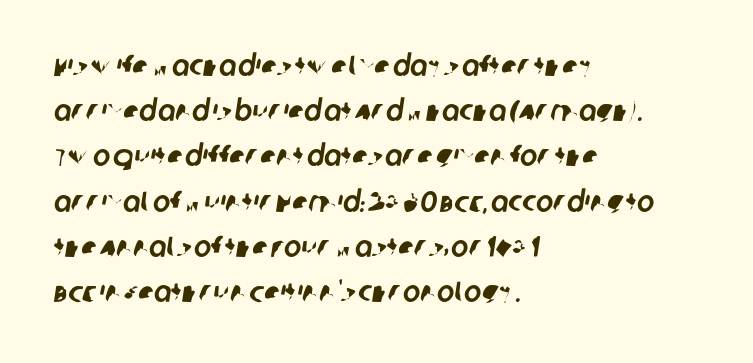
Q: Is the typeface a serif or a sans-serif typeface? A: Sans-serif.
Q: Is the text underlined? A: No.
Q: How is the paragraph aligned? A: Left-aligned.
Q: Is the spacing between letters normal or unusually wide? A: Normal.
Q: Is the spacing between lines tight, normal or loose? A: Normal.
Q: Width (condensed, normal, or wide)? A: Normal.
Q: Stroke contrast? A: Low.
Q: x-height? A: Large.
Q: Monospaced? A: No.
